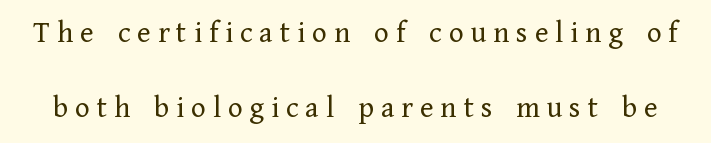
The text was rendered using a seriffed face with decorative stroke endings. Is this a heavy cut? Hardly; it is regular or lighter. The lines are spread far apart with generous leading. Check under the words: just untouched page.
